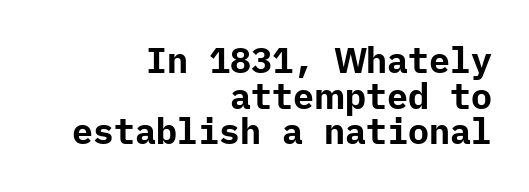
Every character sits straight up, as roman type does. Typographic density is high because the face is bold. The specimen omits any rule beneath the text block's lines. Reading down the column, the eye jumps only a short way to each next line.
